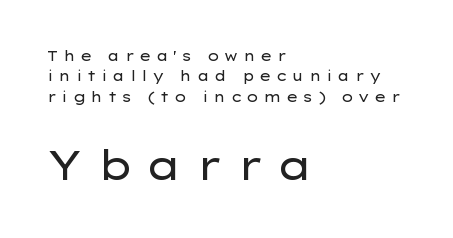
Vertical spacing — default. I'd call this a sans setting — the letters go barefoot. If you drew a ruler down the left edge, every line would touch it. You could not count columns in this text — the font is proportionally spaced. Upright lettering throughout. This layout puts the modest block above and the oversized block below.
